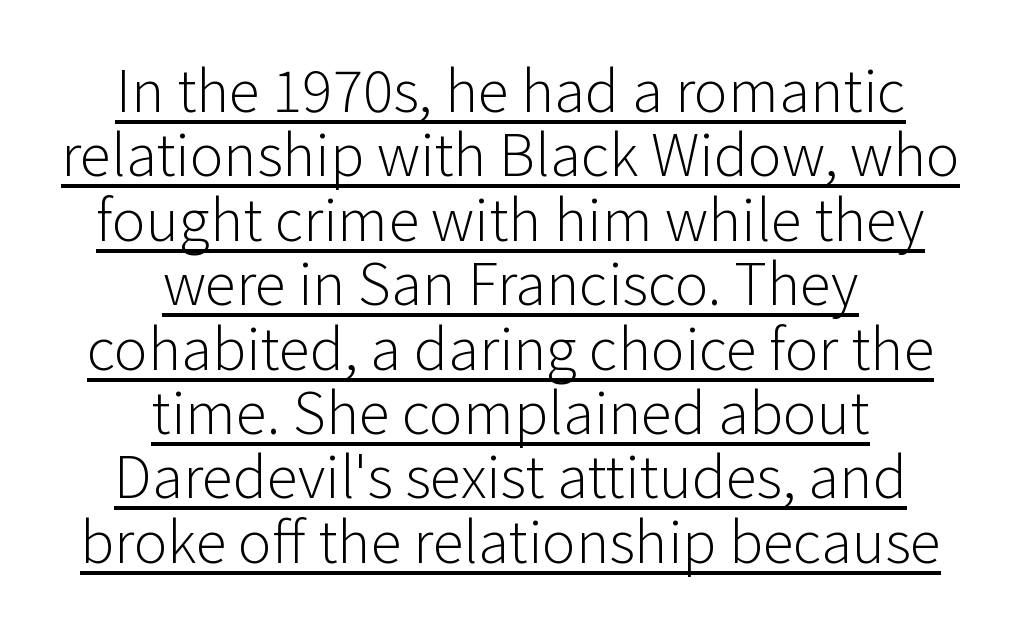
Q: Is the text bold? A: No.
Q: Is the text italic (slanted)? A: No, it is upright.
Q: Is the typeface a serif or a sans-serif typeface? A: Sans-serif.
Q: Is the text underlined? A: Yes.
Q: How is the paragraph aligned? A: Centered.
Q: Is the spacing between letters normal or unusually wide? A: Normal.
Q: Is the spacing between lines tight, normal or loose? A: Tight.
Q: Width (condensed, normal, or wide)? A: Normal.
Q: Stroke contrast? A: Low.
Q: x-height? A: Medium.
Q: Monospaced? A: No.
